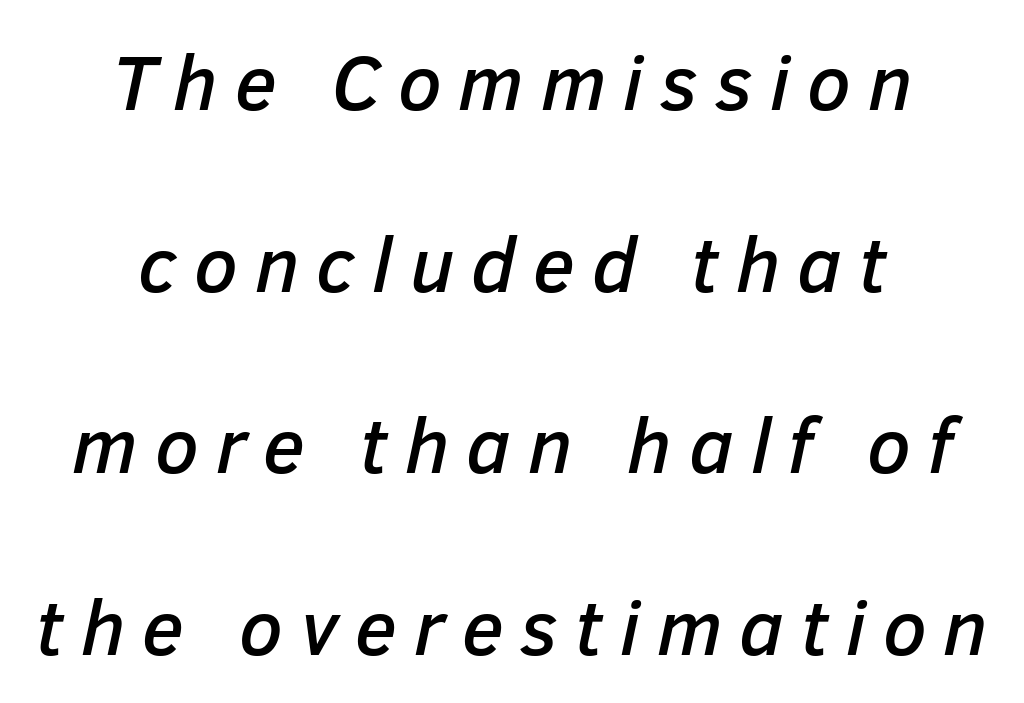
The image shows 78 px text type, italic (leaning right); set centered, loose line spacing (2.33x), unusually wide letter spacing (+0.22 em), not underlined; low stroke contrast and a medium x-height.
